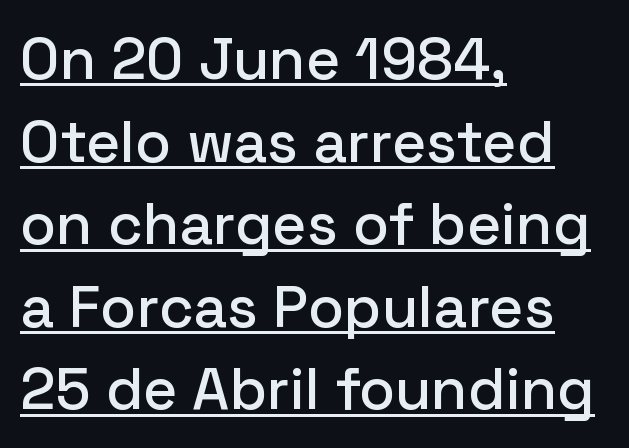
Q: Is the text italic (slanted)? A: No, it is upright.
Q: Is the typeface a serif or a sans-serif typeface? A: Sans-serif.
Q: Is the text underlined? A: Yes.
Q: How is the paragraph aligned? A: Left-aligned.
Q: Is the spacing between letters normal or unusually wide? A: Normal.
Q: Is the spacing between lines tight, normal or loose? A: Normal.
Q: Width (condensed, normal, or wide)? A: Normal.
Q: Stroke contrast? A: Low.
Q: x-height? A: Medium.
Q: Monospaced? A: No.
